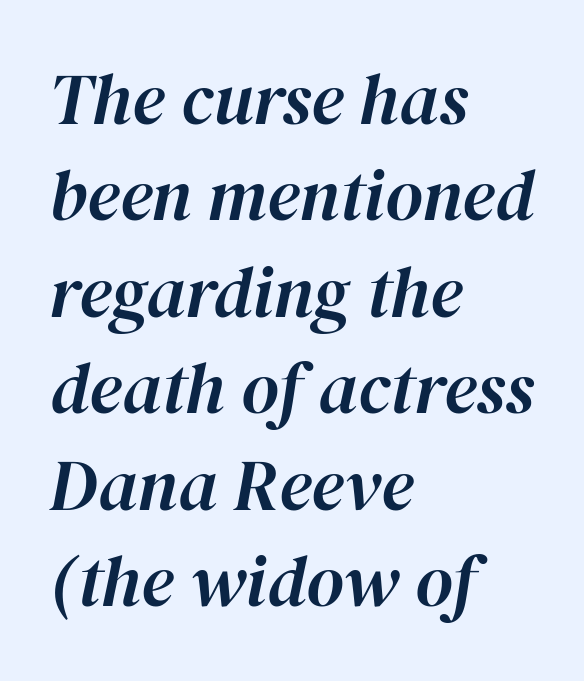
{"italic": "yes", "lean": "right", "slant_degrees": 12, "width": "normal", "stroke_contrast": "high", "x_height": "medium", "monospaced": "no", "underline": "no", "align": "left", "line_spacing": "normal", "line_spacing_ratio": 1.34, "letter_spacing": "normal", "letter_spacing_em": 0.0, "glyph_px": 72}
